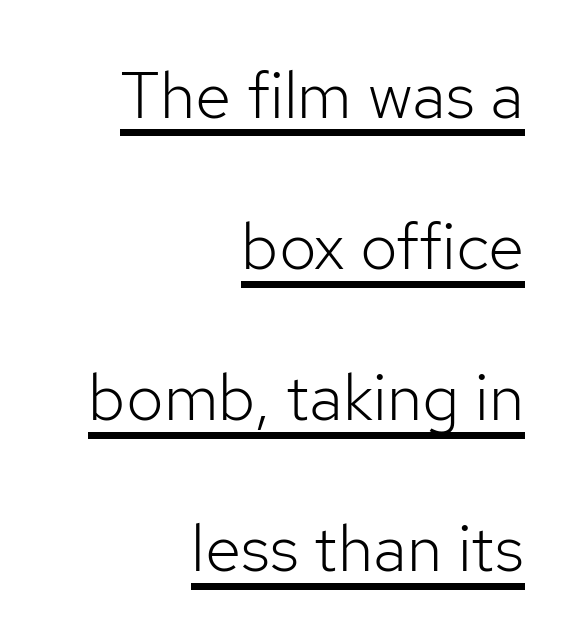
{"serif": "no", "italic": "no", "bold": "no", "weight": "light", "width": "normal", "stroke_contrast": "low", "x_height": "medium", "monospaced": "no", "underline": "yes", "align": "right", "line_spacing": "loose", "line_spacing_ratio": 2.29, "letter_spacing": "normal", "letter_spacing_em": 0.0, "glyph_px": 66}
